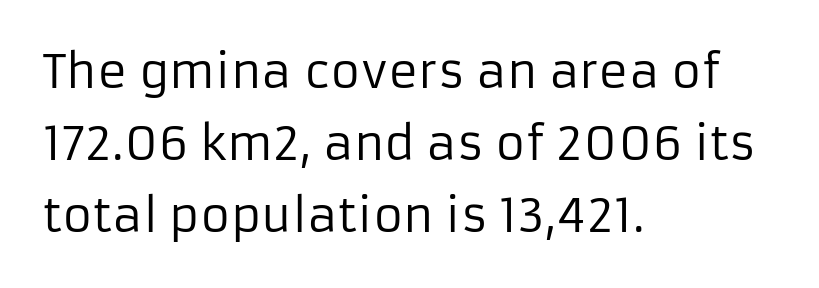
The image shows 46 px regular-weight sans-serif type, upright; set left-aligned, normal line spacing (1.56x), normal letter spacing, not underlined; low stroke contrast and a medium x-height.
